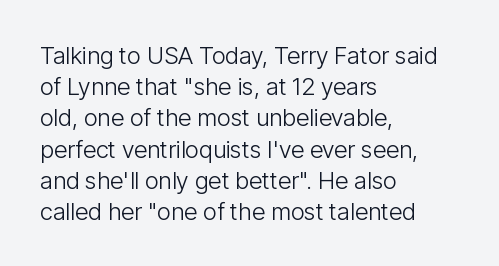
The ragged edge is on the right, which tells us the setting is flush left. The passage shown is not underscored anywhere. These lines were composed using upright roman letters. This sample uses plain, unmodified letter spacing. Reading down the column, the eye jumps a familiar distance to each next line.
